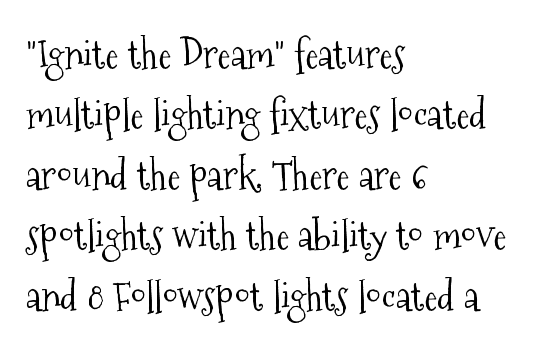
The image shows 40 px light, condensed serif type, upright; set left-aligned, normal line spacing (1.51x), normal letter spacing, not underlined; medium stroke contrast and a medium x-height.
